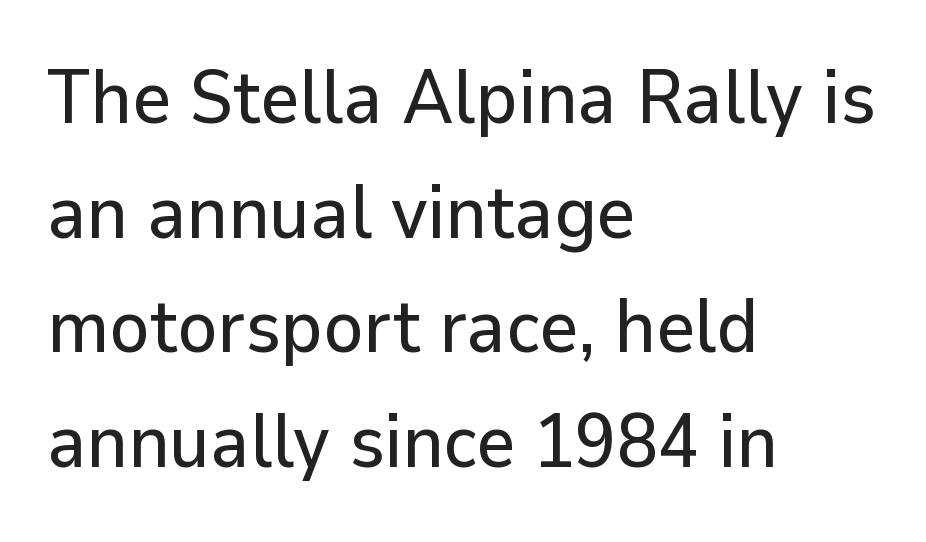
The image shows 75 px sans-serif type, upright; set left-aligned, normal line spacing (1.53x), normal letter spacing, not underlined; low stroke contrast and a medium x-height.
